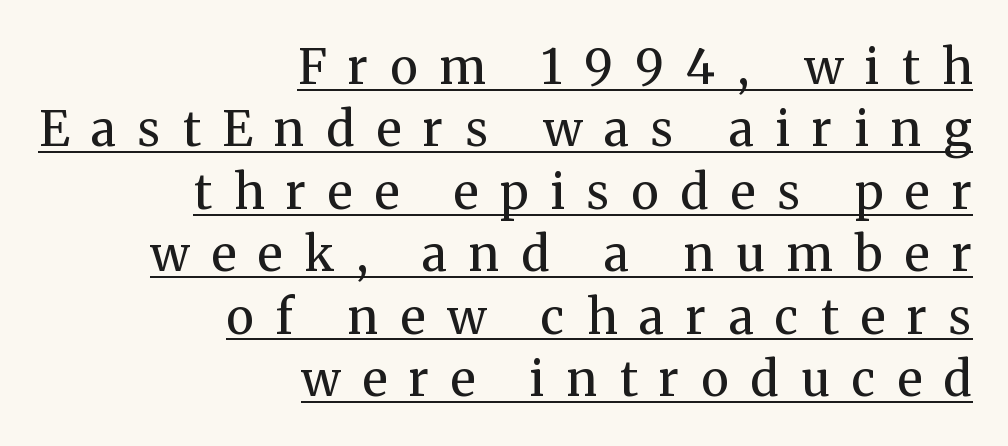
Q: Is the text bold? A: No.
Q: Is the text italic (slanted)? A: No, it is upright.
Q: Is the typeface a serif or a sans-serif typeface? A: Serif.
Q: Is the text underlined? A: Yes.
Q: How is the paragraph aligned? A: Right-aligned.
Q: Is the spacing between letters normal or unusually wide? A: Unusually wide.
Q: Is the spacing between lines tight, normal or loose? A: Normal.
Q: Width (condensed, normal, or wide)? A: Normal.
Q: Stroke contrast? A: Medium.
Q: x-height? A: Medium.
Q: Monospaced? A: No.
